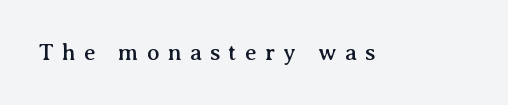
{"italic": "no", "underline": "no", "letter_spacing": "wide", "letter_spacing_em": 0.36, "glyph_px": 23}
